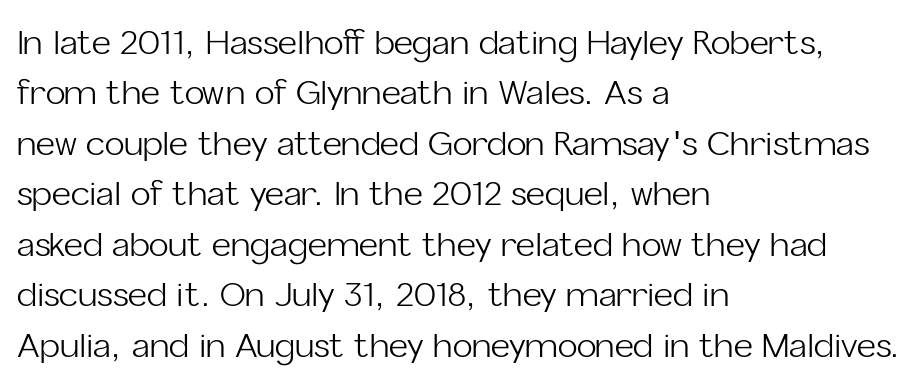
The image shows 33 px light sans-serif type, upright; set left-aligned, normal line spacing (1.53x), normal letter spacing, not underlined; low stroke contrast and a medium x-height.
